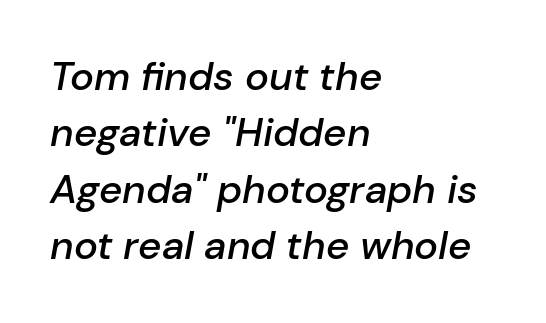
Looks like regular typesetting: each glyph gets only the width it needs. Firm but not heavy-handed strokes: this text is semibold. It's the slanting kind of type. Words float on clear page, feet unadorned. The letterforms sit shoulder to shoulder at normal distance.
